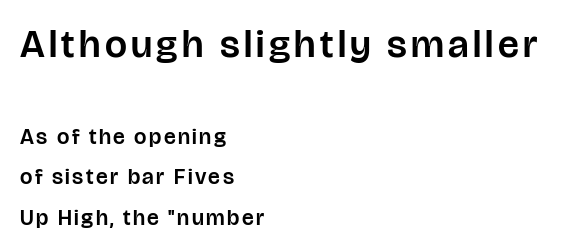
The image shows 39 px sans-serif type, upright; set left-aligned, line spacing 1.84x, not underlined; the first (top) block is 1.77x larger; low stroke contrast and a large x-height.
